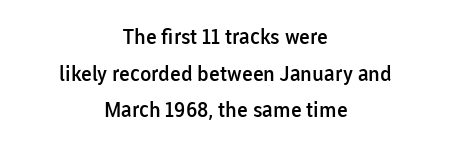
A roman cut, with each character standing at attention. Typographic density is moderately raised because the face is semibold. The lines in this sample share a center point and differ in where they start and stop. Has an underline been added? It has not. The line texture is even and compact thanks to regular tracking.
